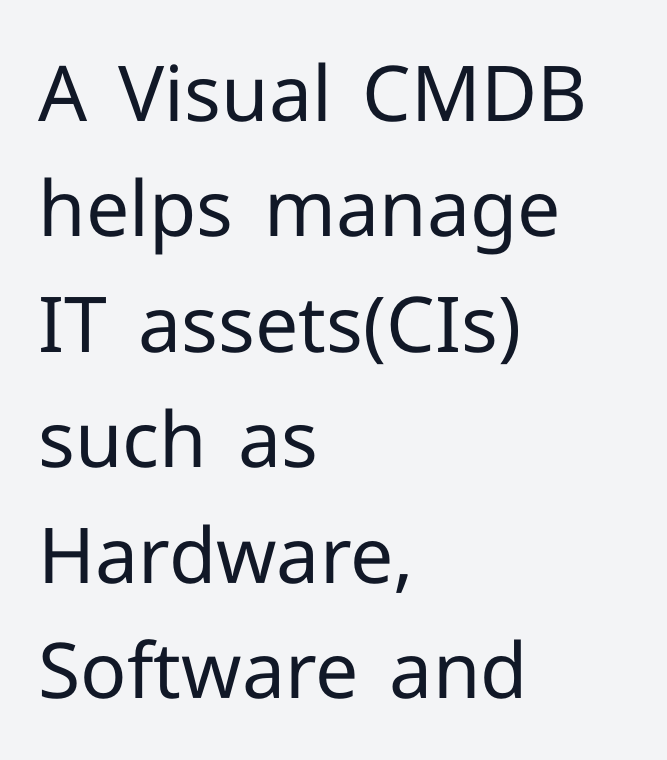
Q: Is the text bold? A: No.
Q: Is the text italic (slanted)? A: No, it is upright.
Q: Is the typeface a serif or a sans-serif typeface? A: Sans-serif.
Q: Is the text underlined? A: No.
Q: How is the paragraph aligned? A: Left-aligned.
Q: Is the spacing between letters normal or unusually wide? A: Normal.
Q: Is the spacing between lines tight, normal or loose? A: Normal.
Q: Width (condensed, normal, or wide)? A: Normal.
Q: Stroke contrast? A: Low.
Q: x-height? A: Medium.
Q: Monospaced? A: No.
